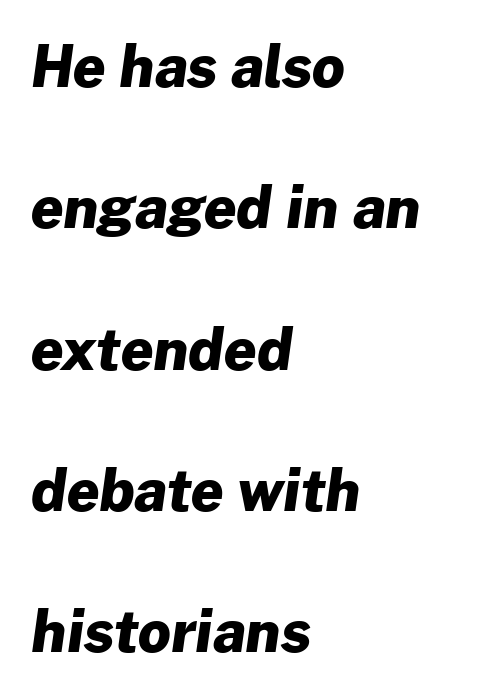
{"serif": "no", "bold": "yes", "weight": "heavy", "width": "normal", "stroke_contrast": "low", "x_height": "medium", "monospaced": "no", "underline": "no", "align": "left", "line_spacing": "loose", "line_spacing_ratio": 2.48, "letter_spacing": "normal", "letter_spacing_em": 0.0, "glyph_px": 57}
